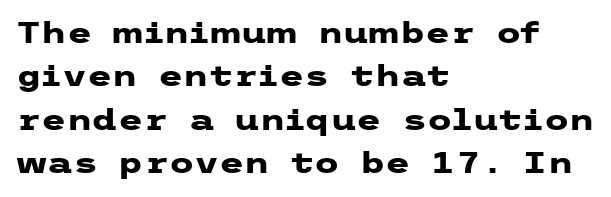
{"serif": "no", "italic": "no", "bold": "yes", "weight": "heavy", "width": "wide", "stroke_contrast": "low", "x_height": "medium", "underline": "no", "align": "left", "line_spacing": "normal", "line_spacing_ratio": 1.5, "letter_spacing": "normal", "letter_spacing_em": 0.0, "glyph_px": 29}
